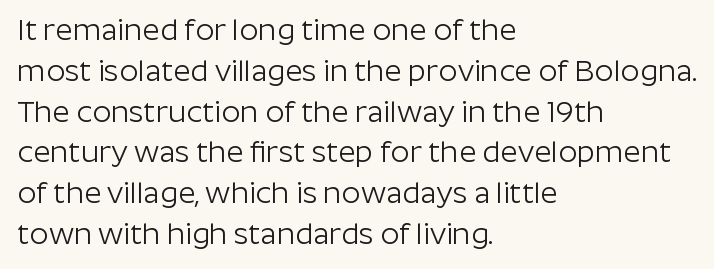
{"serif": "no", "italic": "no", "bold": "no", "weight": "light", "width": "normal", "stroke_contrast": "low", "x_height": "medium", "monospaced": "no", "underline": "no", "align": "left", "line_spacing": "normal", "line_spacing_ratio": 1.36, "letter_spacing": "normal", "letter_spacing_em": 0.0, "glyph_px": 30}
